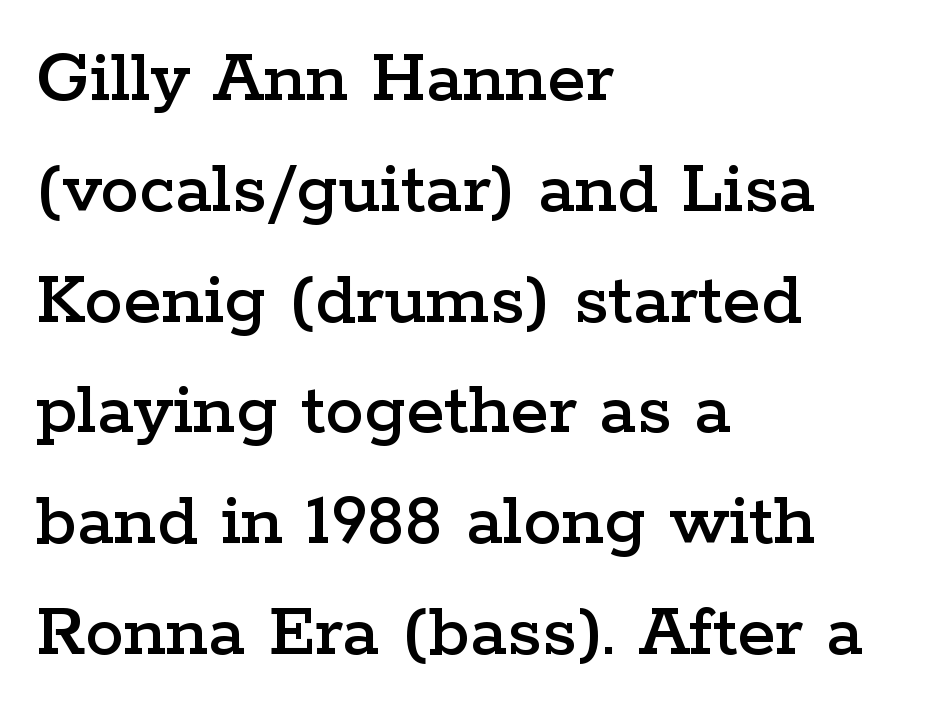
The image shows 78 px wide serif type, upright; set left-aligned, normal line spacing (1.42x), normal letter spacing, not underlined; low stroke contrast and a medium x-height.
